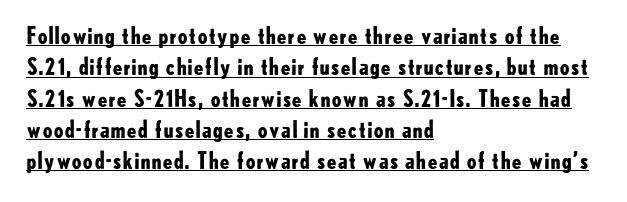
Q: Is the text bold? A: Yes.
Q: Is the text italic (slanted)? A: No, it is upright.
Q: Is the text underlined? A: Yes.
Q: How is the paragraph aligned? A: Left-aligned.
Q: Is the spacing between letters normal or unusually wide? A: Normal.
Q: Is the spacing between lines tight, normal or loose? A: Normal.
